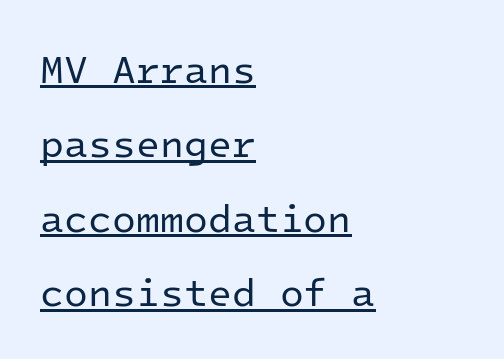
The face used here is rendered with its standard letterfit. A typesetter would mark this as roman, not italic. Compared with undecorated copy, this sample adds a rule below the words. In CSS terms this would be text-align: left. The designer dialed line spacing up above the default.
